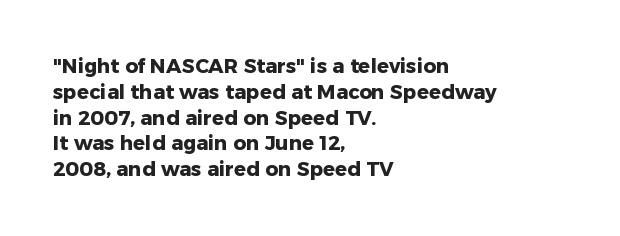
The image shows 20 px bold type, upright; set left-aligned, normal line spacing (1.29x), normal letter spacing, not underlined.
